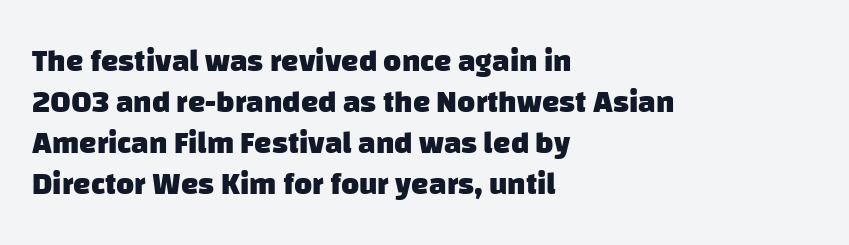
The image shows 31 px heavy sans-serif type; set left-aligned, normal line spacing (1.32x), normal letter spacing, not underlined; low stroke contrast and a large x-height.
